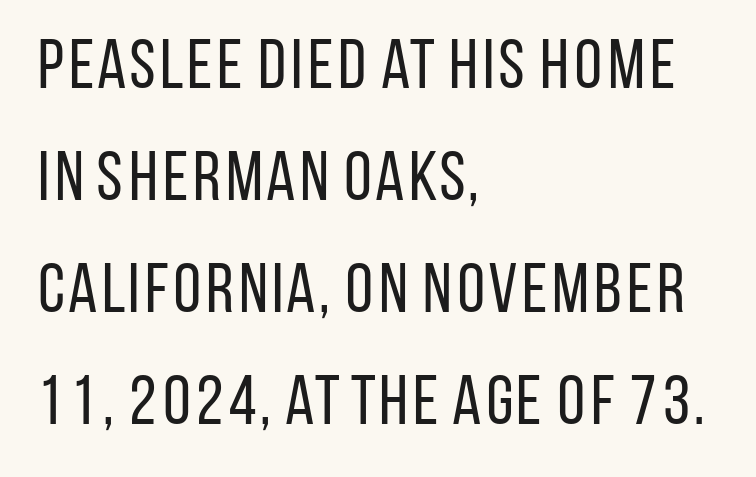
The image shows 70 px regular-weight, condensed sans-serif type, upright; set left-aligned, normal line spacing (1.6x), normal letter spacing, not underlined; low stroke contrast and a large x-height.
